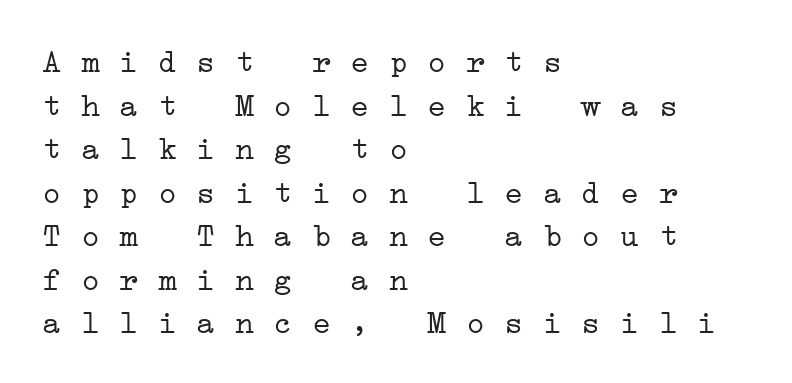
The line texture is even and compact thanks to regular tracking. Line starts are locked; line ends wander. The characters display serif detailing at their extremities. Is there much room between lines? A standard amount, neither cramped nor airy.
